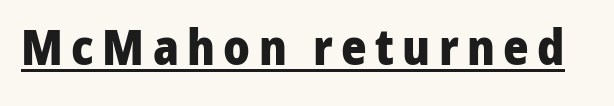
Q: Is the text bold? A: Yes.
Q: Is the text italic (slanted)? A: No, it is upright.
Q: Is the typeface a serif or a sans-serif typeface? A: Sans-serif.
Q: Is the text underlined? A: Yes.
Q: Width (condensed, normal, or wide)? A: Normal.
Q: Stroke contrast? A: Low.
Q: x-height? A: Medium.
Q: Monospaced? A: No.
